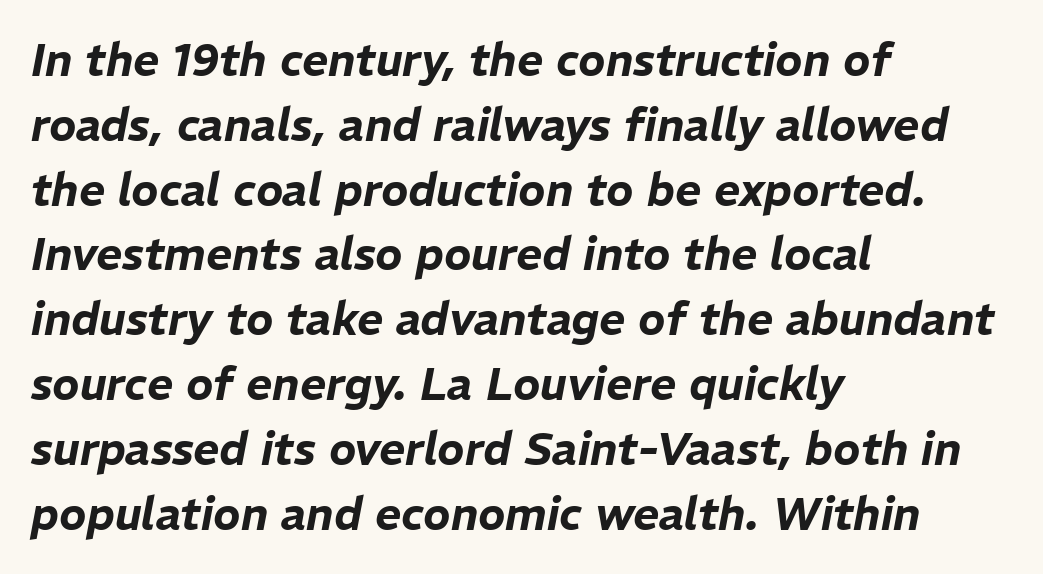
The image shows 45 px text type, italic (leaning right); set left-aligned, normal line spacing (1.44x), normal letter spacing, not underlined; low stroke contrast and a medium x-height.
